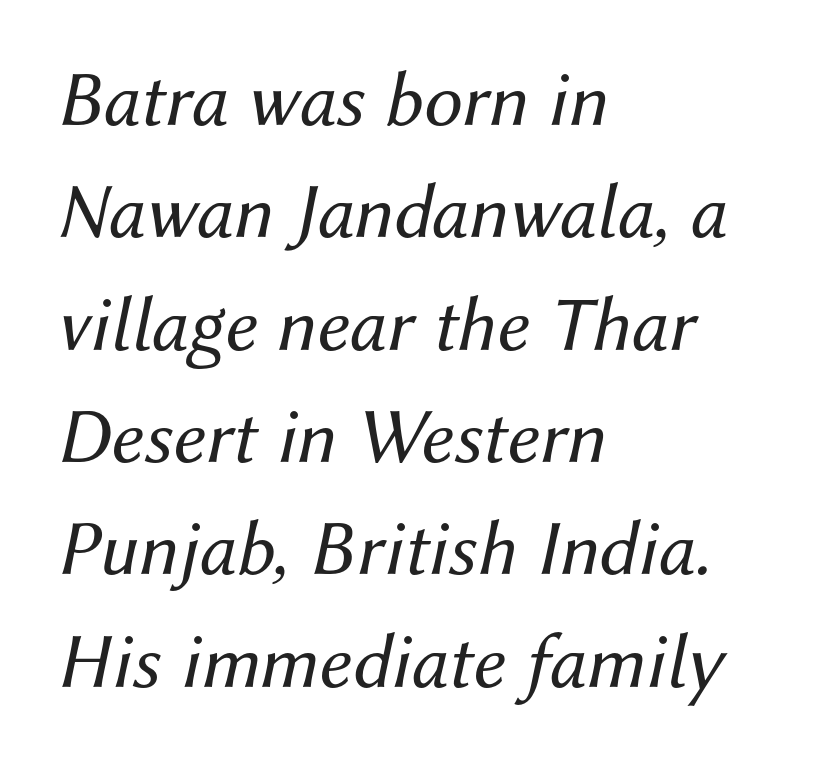
Short note: letters normally spaced. The typeface has the unassuming heft of standard copy or less. How would I describe the line gaps? Plain and ordinary. Which margin do the lines hug? The left one — the right edge is uneven. A clean baseline with only descenders dipping below it.
